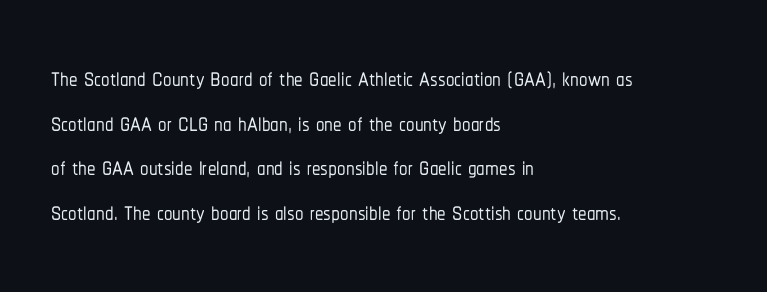
{"serif": "no", "italic": "no", "width": "condensed", "stroke_contrast": "low", "x_height": "medium", "monospaced": "no", "underline": "no", "align": "left", "line_spacing": "normal", "line_spacing_ratio": 1.31, "letter_spacing": "normal", "letter_spacing_em": 0.0, "glyph_px": 34}
